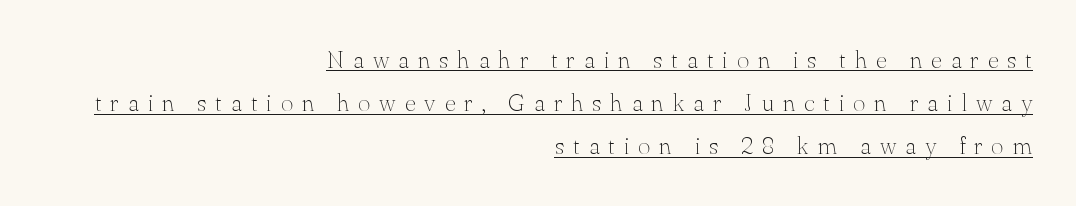
The image shows 24 px text type, upright; set right-aligned, line spacing 1.8x, unusually wide letter spacing (+0.37 em), underlined.
